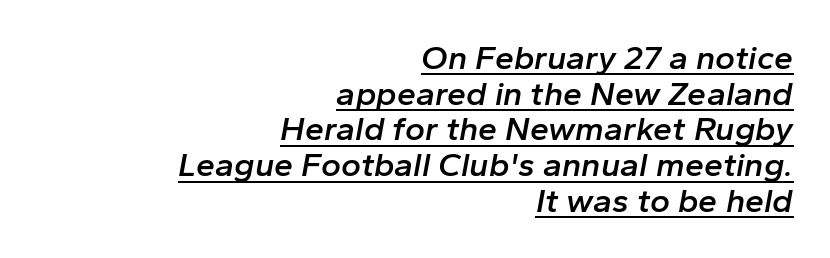
The image shows 34 px semibold type, italic (leaning right); set right-aligned, tight line spacing (1.05x), normal letter spacing, underlined; low stroke contrast and a medium x-height.
